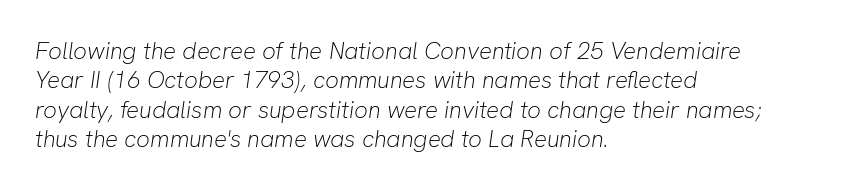
The image shows 24 px text type, italic (leaning right); set left-aligned, line spacing 1.22x, normal letter spacing, not underlined.
